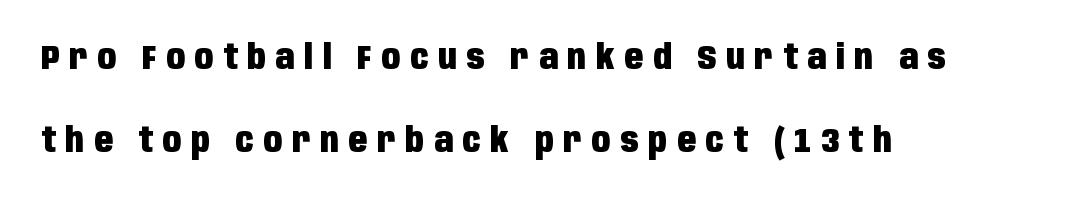
The rendering uses natural spacing where letterforms have individual widths. Each new line begins a long way beneath the previous one. The space beneath each line is pristine and unruled. Every row of glyphs begins at an identical x-position on the left. This rendering employs a face without finishing strokes, i.e., a sans-serif.
